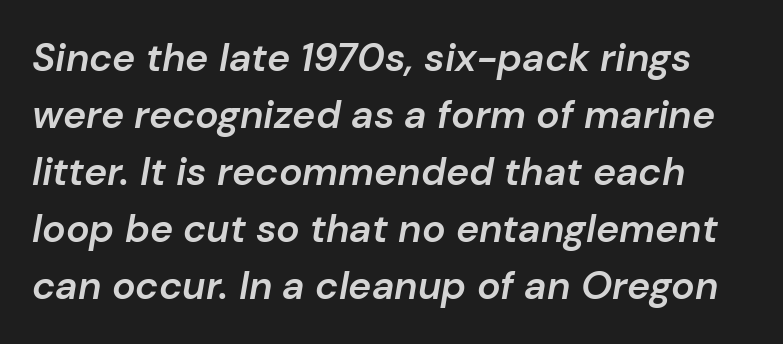
Students, observe: this is what conventionally led text looks like. An italicized treatment has been applied to the whole sample. A typesetter would call this proportional, since set widths differ per character. A clean baseline with only descenders dipping below it. Observe the ordinary spacing: letters are neighbours, not strangers.
